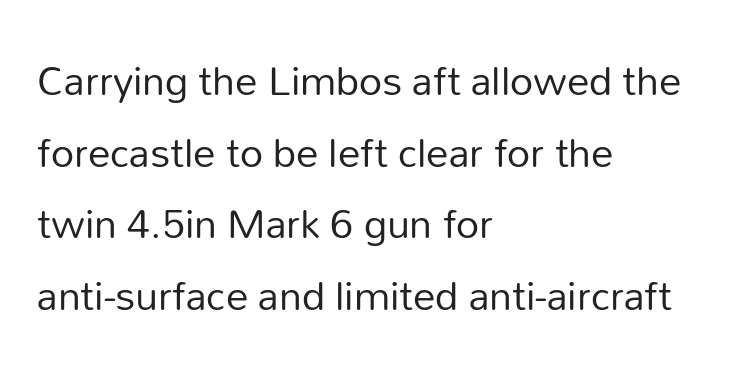
The image shows 45 px regular-weight sans-serif type, upright; set left-aligned, normal line spacing (1.59x), normal letter spacing, not underlined; low stroke contrast and a medium x-height.
